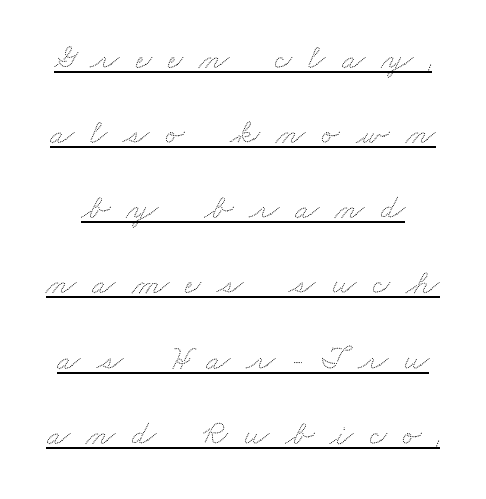
The image shows 34 px wide type; set loose line spacing (2.21x), unusually wide letter spacing (+0.48 em), underlined; low stroke contrast and a small x-height.
